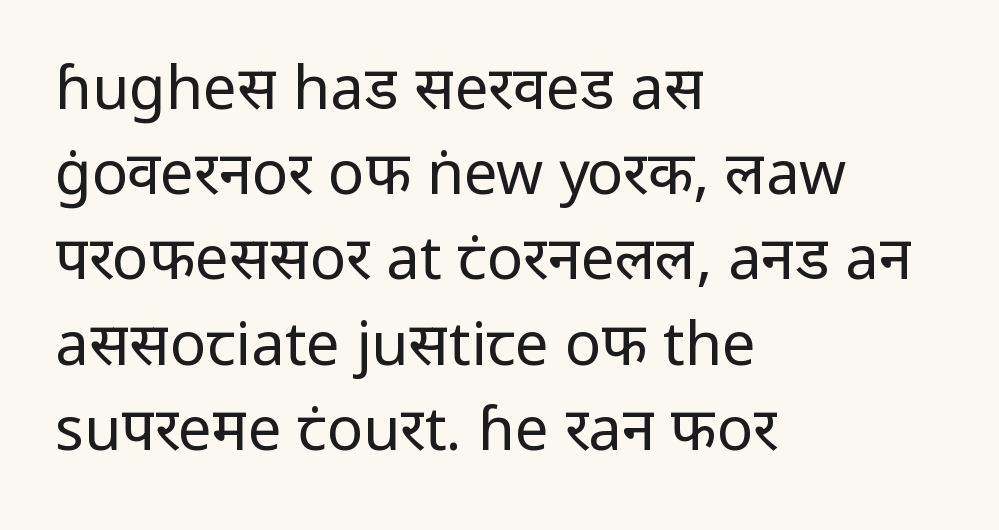
Q: Is the text bold? A: No.
Q: Is the text italic (slanted)? A: No, it is upright.
Q: Is the typeface a serif or a sans-serif typeface? A: Sans-serif.
Q: Is the text underlined? A: No.
Q: How is the paragraph aligned? A: Left-aligned.
Q: Is the spacing between letters normal or unusually wide? A: Normal.
Q: Is the spacing between lines tight, normal or loose? A: Normal.
Q: Width (condensed, normal, or wide)? A: Normal.
Q: Stroke contrast? A: Low.
Q: x-height? A: Medium.
Q: Monospaced? A: No.
